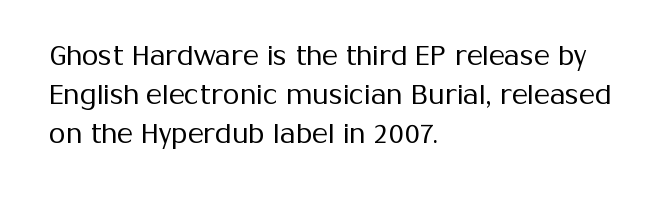
The image shows 27 px text type, upright; set left-aligned, normal line spacing (1.45x), normal letter spacing, not underlined.
